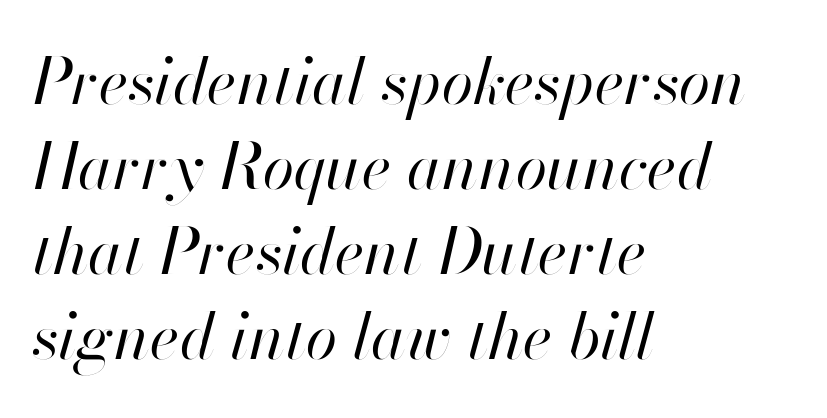
{"italic": "yes", "lean": "right", "slant_degrees": 13, "bold": "no", "weight": "regular", "width": "normal", "stroke_contrast": "high", "x_height": "small", "monospaced": "no", "underline": "no", "align": "left", "line_spacing": "normal", "line_spacing_ratio": 1.33, "letter_spacing": "normal", "letter_spacing_em": 0.0, "glyph_px": 64}
